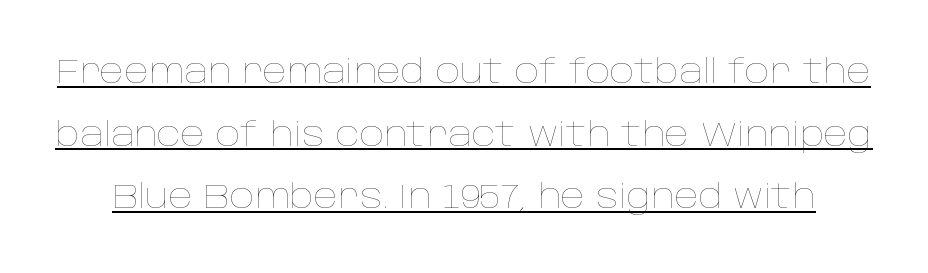
The image shows 34 px thin type, upright; set line spacing 1.84x, normal letter spacing, underlined; low stroke contrast and a large x-height.
